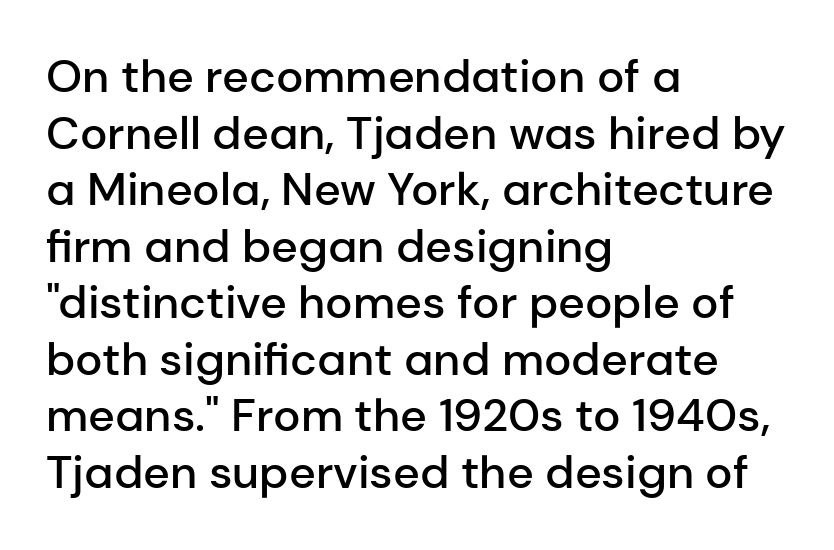
The image shows 46 px semibold sans-serif type, upright; set left-aligned, line spacing 1.23x, normal letter spacing, not underlined; low stroke contrast and a medium x-height.
